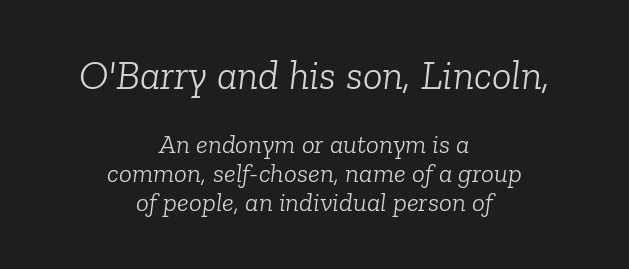
Q: Is the text bold? A: No.
Q: Is the text italic (slanted)? A: Yes, it leans right by about 6 degrees.
Q: Is the typeface a serif or a sans-serif typeface? A: Serif.
Q: Is the text underlined? A: No.
Q: How is the paragraph aligned? A: Centered.
Q: Is the spacing between letters normal or unusually wide? A: Normal.
Q: Is the spacing between lines tight, normal or loose? A: Tight.
Q: Which block of text is set in a larger size, the first (top) or the second (bottom)? A: The first (top) one.
Q: Width (condensed, normal, or wide)? A: Normal.
Q: Stroke contrast? A: Low.
Q: x-height? A: Medium.
Q: Monospaced? A: No.
